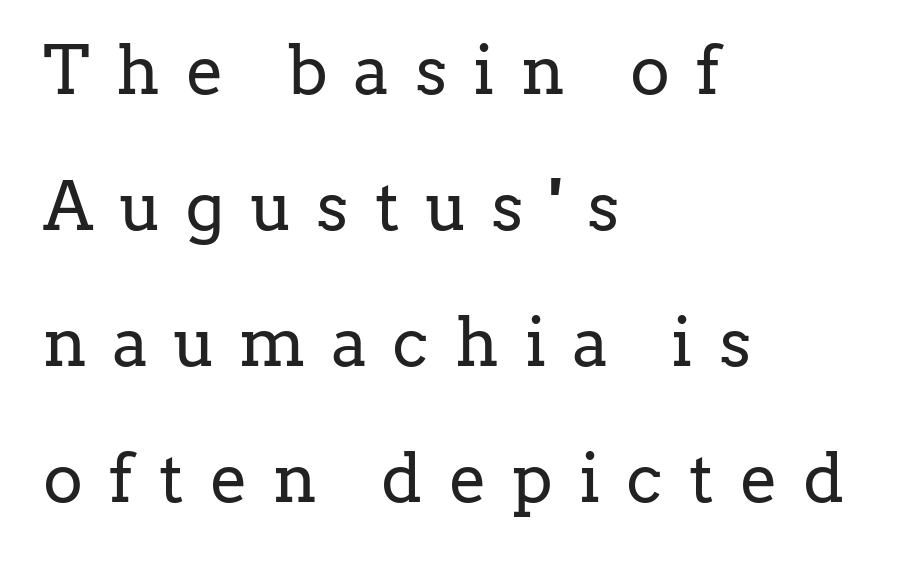
The image shows 67 px regular-weight serif type, upright; set left-aligned, loose line spacing (2.03x), unusually wide letter spacing (+0.39 em), not underlined; low stroke contrast and a medium x-height.
